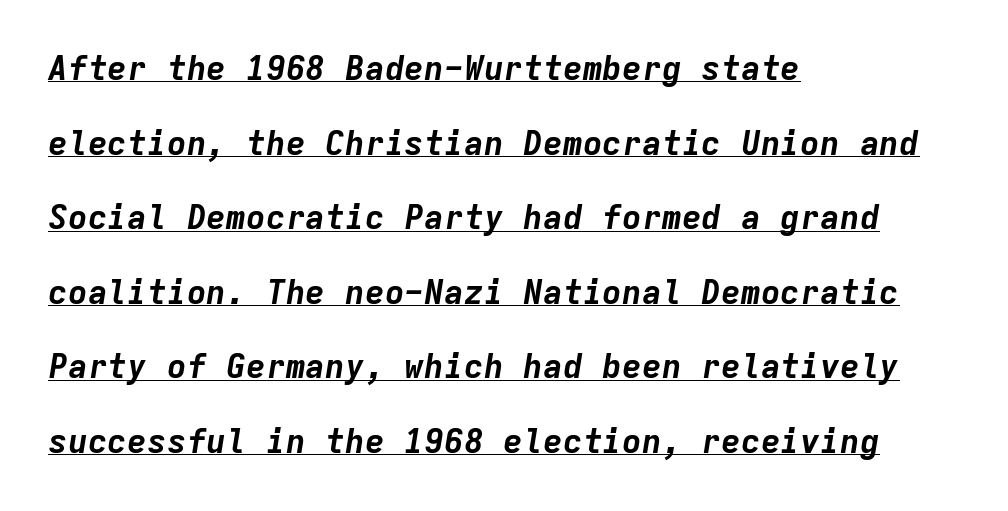
Standard letterfit; no display-style spreading of the glyphs. Decoration check: the copy is underlined. Emphasis-style slanted type is in use. You could fit nearly another row in the gap between these rows. As a designer I'd log this as weight 700, bold. Teacher's note: observe the even left margin — that is flush-left alignment.
